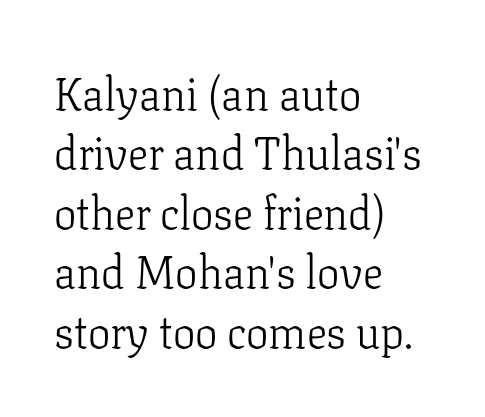
Q: Is the text bold? A: No.
Q: Is the text italic (slanted)? A: No, it is upright.
Q: Is the typeface a serif or a sans-serif typeface? A: Serif.
Q: Is the text underlined? A: No.
Q: How is the paragraph aligned? A: Left-aligned.
Q: Is the spacing between letters normal or unusually wide? A: Normal.
Q: Is the spacing between lines tight, normal or loose? A: Normal.
Q: Width (condensed, normal, or wide)? A: Normal.
Q: Stroke contrast? A: Low.
Q: x-height? A: Medium.
Q: Monospaced? A: No.
